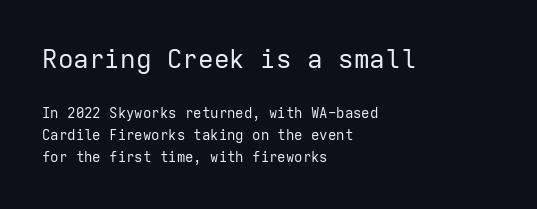
{"italic": "no", "bold": "no", "underline": "no", "align": "left", "line_spacing": "normal", "line_spacing_ratio": 1.58, "letter_spacing": "normal", "letter_spacing_em": 0.0, "larger_block": "first", "size_ratio": 1.86, "glyph_px": 26}
